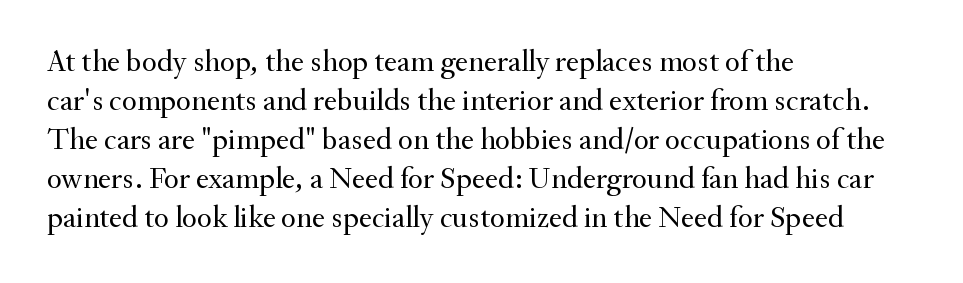
The image shows 31 px regular-weight serif type, upright; set left-aligned, normal line spacing (1.26x), normal letter spacing, not underlined; medium stroke contrast and a small x-height.
